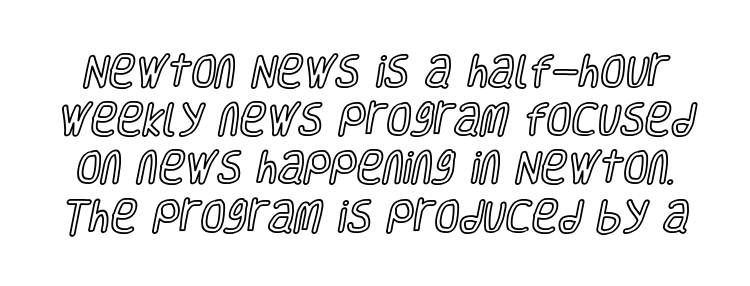
The face used here is proportionally spaced, like ordinary book or web type. Glance below the letters and you will spot only blank space. Successive baselines arrive at the customary interval. Tracking value appears to be zero — textbook default spacing.
